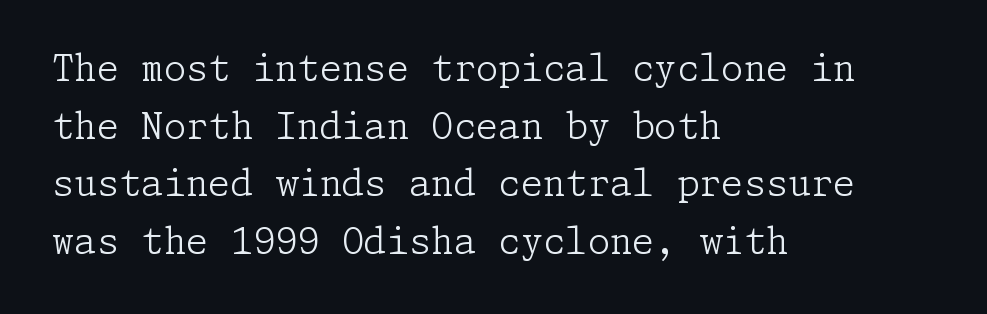
Here the glyphs are tracked normally, forming tight word shapes. Heaviness? Minimal to ordinary, like unemphasized prose. Vertical spacing — default. These lines were composed using upright roman letters. The space beneath each line is pristine and unruled. Yep, those are serifs on the letters.
